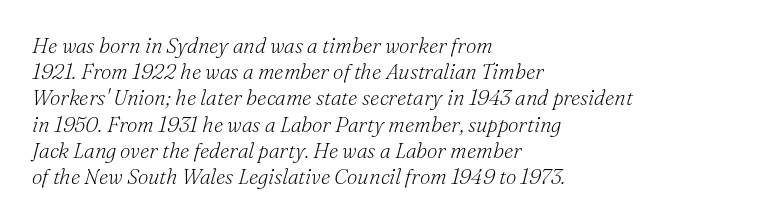
Q: Is the text bold? A: No.
Q: Is the text italic (slanted)? A: Yes, it leans right by about 16 degrees.
Q: Is the text underlined? A: No.
Q: How is the paragraph aligned? A: Left-aligned.
Q: Is the spacing between letters normal or unusually wide? A: Normal.
Q: Is the spacing between lines tight, normal or loose? A: Normal.
